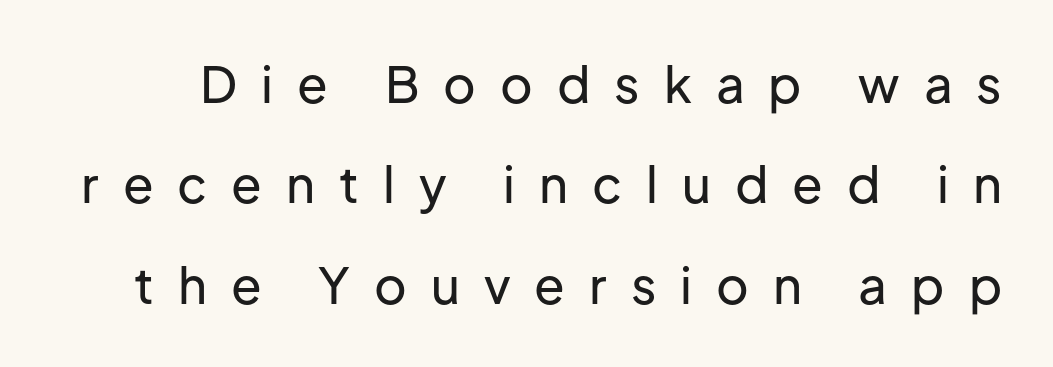
The image shows 50 px sans-serif type, upright; set loose line spacing (2.01x), unusually wide letter spacing (+0.48 em), not underlined; low stroke contrast and a medium x-height.
